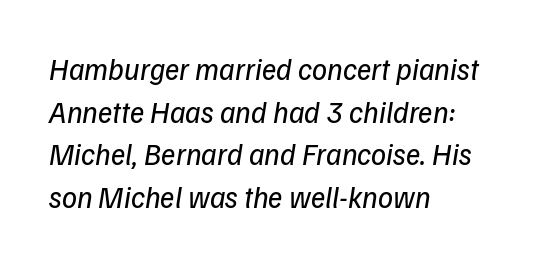
The image shows 30 px regular-weight type, italic (leaning right); set left-aligned, normal line spacing (1.42x), normal letter spacing, not underlined; low stroke contrast and a medium x-height.
